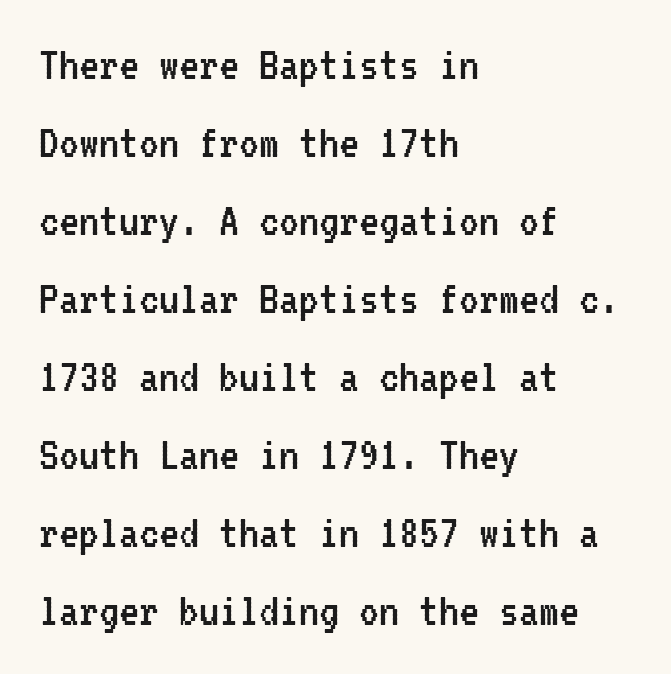
This sample keeps an unexceptional amount of space between lines. Weight: regular or lighter. Underline: absent. The characters display no serif detailing; their extremities are plain. The passage shown is typed in a monospace face where columns stay perfectly aligned. The axis of the letterforms is exactly vertical.
